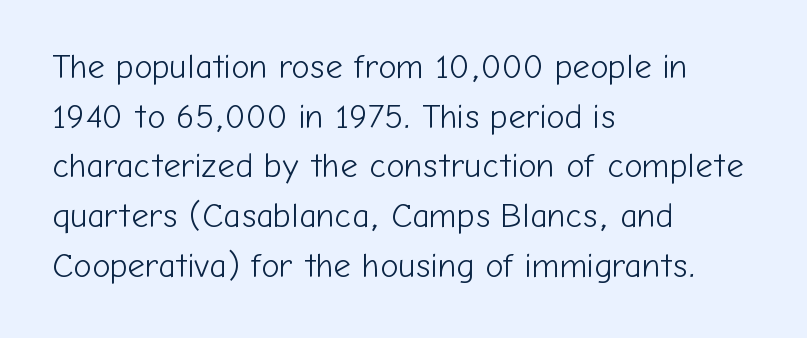
The image shows 34 px light sans-serif type, upright; set left-aligned, normal line spacing (1.46x), normal letter spacing, not underlined; low stroke contrast and a medium x-height.
